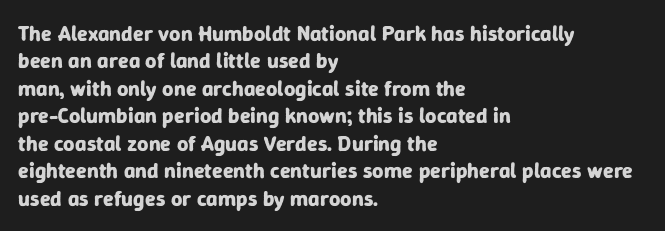
Only glyphs here, with clear space below each row. The type sits square on the baseline with zero lean. Short note: letters normally spaced. Summary of vertical rhythm: regular, with standard interline spacing. Thick stems and heavy bowls — unmistakably bold. Short and long lines alike share a common starting point at left.
